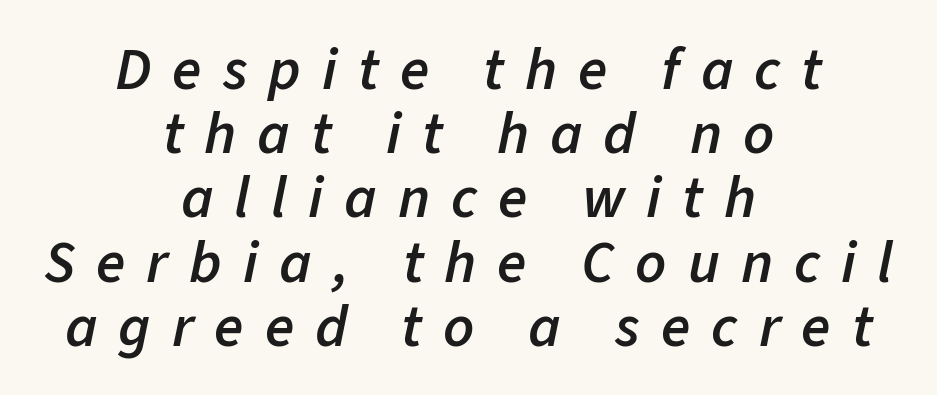
Q: Is the text bold? A: Semi-bold.
Q: Is the text italic (slanted)? A: Yes, it leans right by about 11 degrees.
Q: Is the text underlined? A: No.
Q: How is the paragraph aligned? A: Centered.
Q: Is the spacing between letters normal or unusually wide? A: Unusually wide.
Q: Is the spacing between lines tight, normal or loose? A: Tight.
Q: Width (condensed, normal, or wide)? A: Normal.
Q: Stroke contrast? A: Low.
Q: x-height? A: Medium.
Q: Monospaced? A: No.
